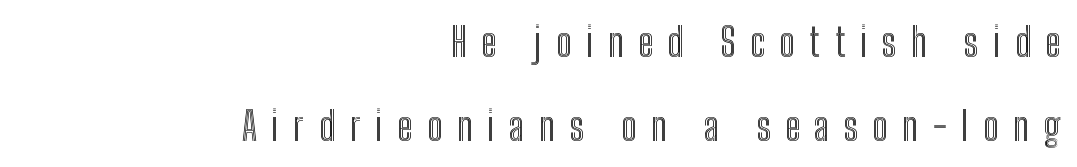
{"italic": "no", "width": "condensed", "x_height": "medium", "monospaced": "no", "underline": "no", "align": "right", "line_spacing": "loose", "line_spacing_ratio": 2.09, "letter_spacing": "wide", "letter_spacing_em": 0.36, "glyph_px": 40}
